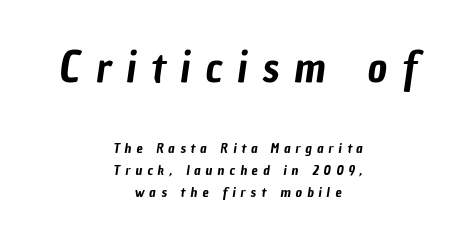
Unmarked baselines from the first word to the last. Students, observe: this is what conventionally led text looks like. The horizontal fit of the characters is loose and conspicuously gappy. The face used here is proportionally spaced, like ordinary book or web type. Leftover space on each line is divided equally before and after the words.
